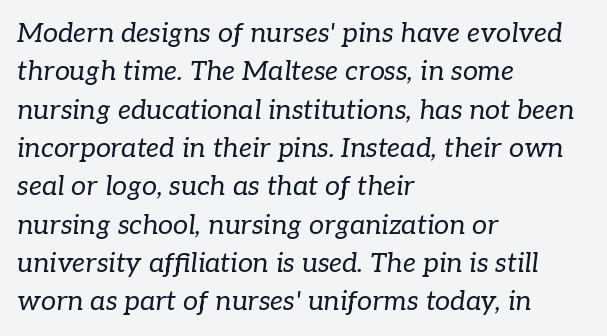
The image shows 27 px text type, italic (leaning right); set left-aligned, normal line spacing (1.42x), normal letter spacing, not underlined.
